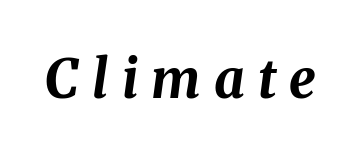
The image shows 53 px bold type, italic (leaning right); set unusually wide letter spacing (+0.25 em), not underlined; medium stroke contrast and a medium x-height.
